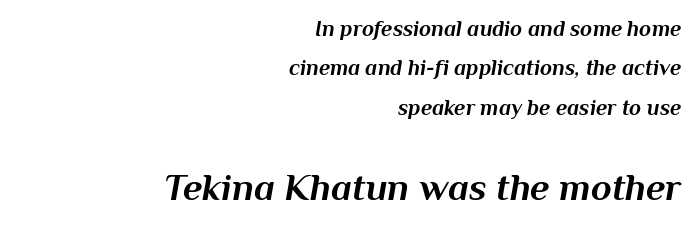
{"italic": "yes", "lean": "right", "slant_degrees": 10, "bold": "yes", "weight": "bold", "width": "normal", "stroke_contrast": "medium", "x_height": "medium", "monospaced": "no", "underline": "no", "align": "right", "line_spacing_ratio": 1.79, "letter_spacing": "normal", "letter_spacing_em": 0.0, "larger_block": "second", "size_ratio": 1.73, "glyph_px": 38}
